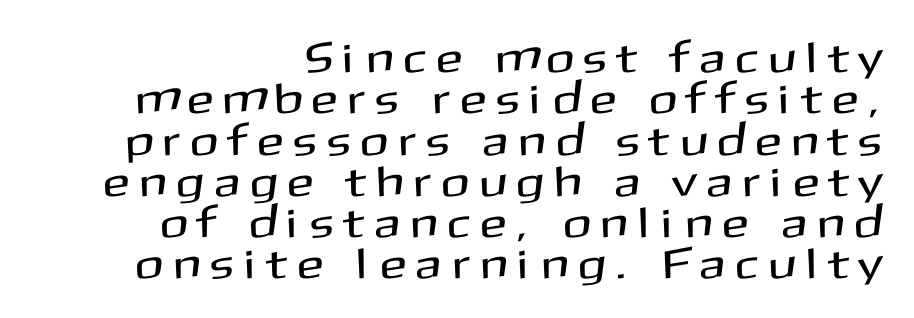
There is plenty of visible air inserted between adjacent glyphs. Students, observe: this is what under-led, compact text looks like. Italic: no, the glyphs are upright roman. Each letter keeps its own natural width here, so spacing adapts to shape.
